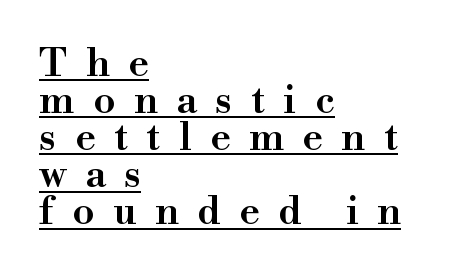
The image shows 39 px semibold serif type, upright; set left-aligned, tight line spacing (0.95x), unusually wide letter spacing (+0.48 em), underlined; high stroke contrast and a small x-height.
